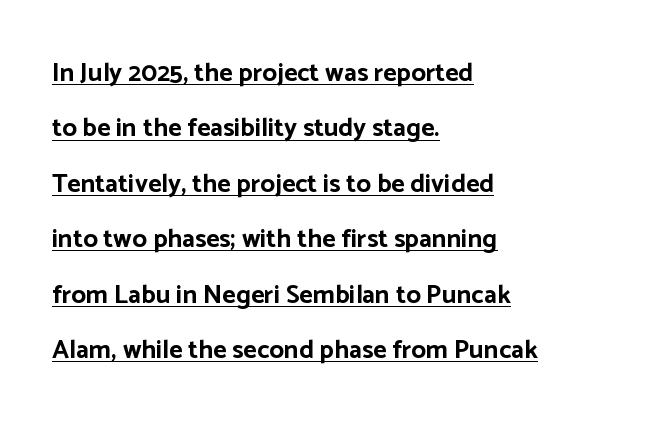
{"italic": "no", "bold": "yes", "underline": "yes", "align": "left", "line_spacing": "loose", "line_spacing_ratio": 2.13, "letter_spacing": "normal", "letter_spacing_em": 0.0, "glyph_px": 26}
